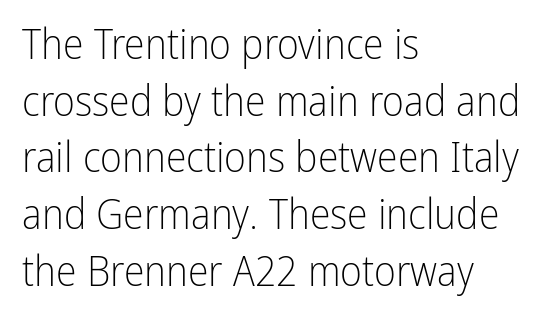
{"serif": "no", "italic": "no", "bold": "no", "weight": "light", "width": "condensed", "stroke_contrast": "low", "x_height": "medium", "monospaced": "no", "underline": "no", "align": "left", "line_spacing": "normal", "line_spacing_ratio": 1.35, "letter_spacing": "normal", "letter_spacing_em": 0.0, "glyph_px": 42}
